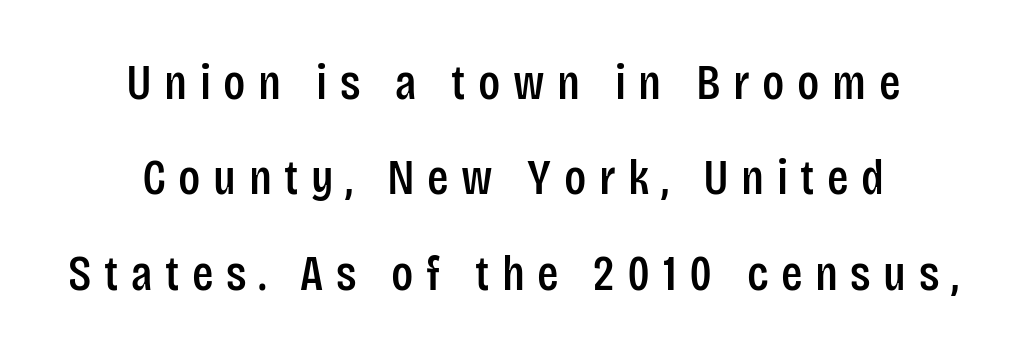
Italic? Not at all — the glyphs are vertical. Does the type have serifs? No, each stem ends abruptly. Clear beneath every line of the passage. This sample trades compactness for vertical openness between lines. Think of a printed novel: that variable character pitch is what you see here.
